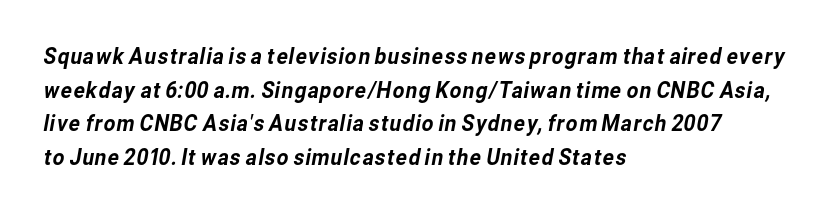
Look at the tracking — it's just the regular setting, nothing added. Any mark beneath the type? The region is blank. Does the copy run flush right? No — it runs flush left. One glance says typical: line gaps are just what's usual.
